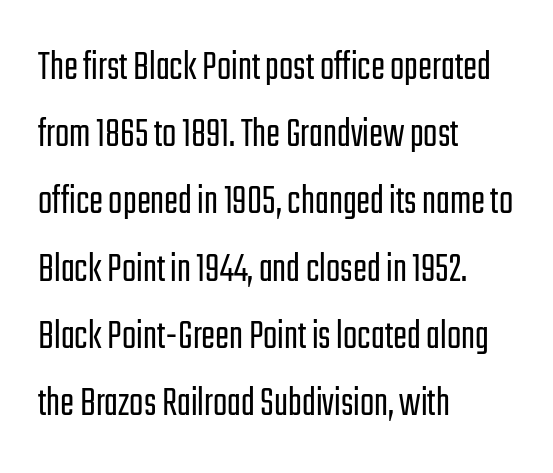
{"serif": "no", "italic": "no", "bold": "no", "weight": "light", "width": "condensed", "stroke_contrast": "low", "x_height": "medium", "monospaced": "no", "underline": "no", "align": "left", "line_spacing": "normal", "line_spacing_ratio": 1.6, "letter_spacing": "normal", "letter_spacing_em": 0.0, "glyph_px": 42}
